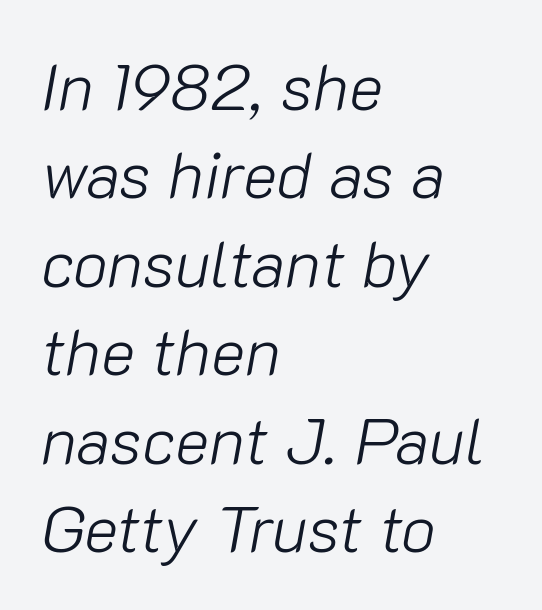
The image shows 65 px light type, italic (leaning right); set left-aligned, normal line spacing (1.36x), normal letter spacing, not underlined; low stroke contrast and a medium x-height.
